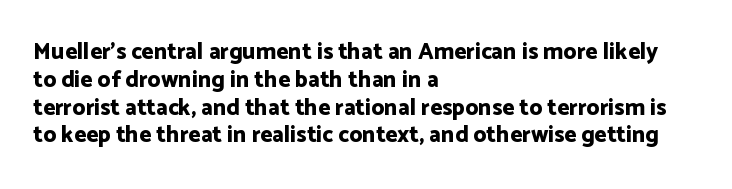
The image shows 23 px bold type, upright; set left-aligned, line spacing 1.21x, normal letter spacing, not underlined.
